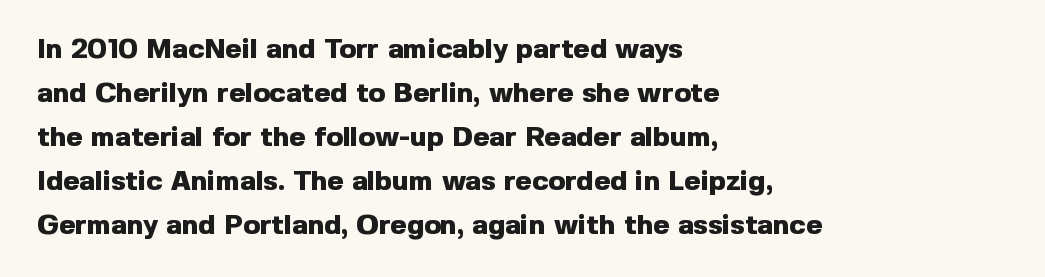
{"serif": "no", "italic": "no", "bold": "yes", "weight": "heavy", "width": "normal", "x_height": "medium", "monospaced": "no", "underline": "no", "align": "left", "line_spacing": "normal", "line_spacing_ratio": 1.57, "letter_spacing": "normal", "letter_spacing_em": 0.0, "glyph_px": 28}
